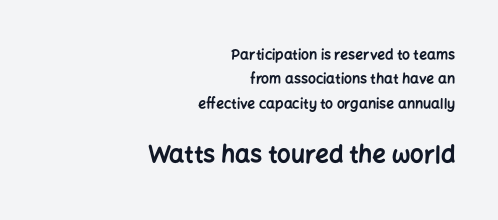
The image shows 24 px bold type, upright; set right-aligned, line spacing 1.75x, normal letter spacing, not underlined; the second (bottom) block is 1.71x larger.
